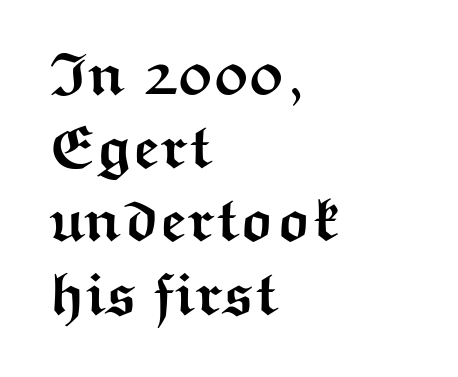
Q: Is the text bold? A: Yes.
Q: Is the text italic (slanted)? A: No, it is upright.
Q: Is the typeface a serif or a sans-serif typeface? A: Sans-serif.
Q: Is the text underlined? A: No.
Q: How is the paragraph aligned? A: Left-aligned.
Q: Is the spacing between letters normal or unusually wide? A: Normal.
Q: Width (condensed, normal, or wide)? A: Wide.
Q: Stroke contrast? A: Medium.
Q: x-height? A: Medium.
Q: Monospaced? A: No.
